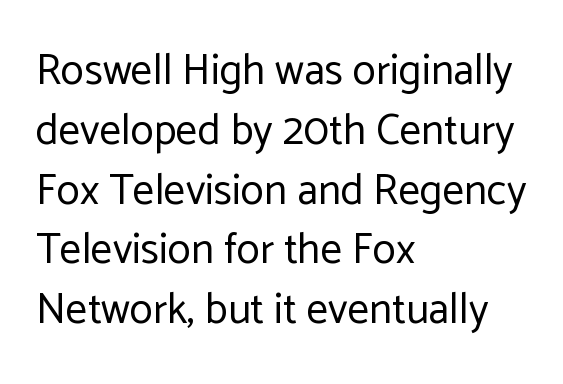
{"serif": "no", "italic": "no", "bold": "no", "weight": "regular", "width": "normal", "stroke_contrast": "low", "x_height": "medium", "monospaced": "no", "underline": "no", "align": "left", "line_spacing": "normal", "line_spacing_ratio": 1.39, "letter_spacing": "normal", "letter_spacing_em": 0.0, "glyph_px": 43}
